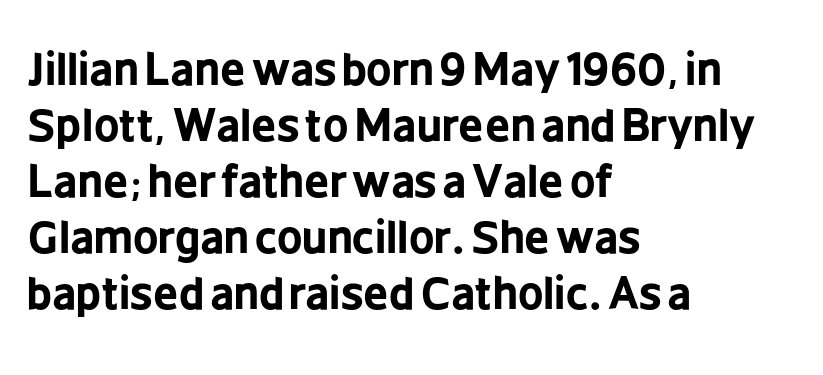
Q: Is the text bold? A: Yes.
Q: Is the text italic (slanted)? A: No, it is upright.
Q: Is the typeface a serif or a sans-serif typeface? A: Sans-serif.
Q: Is the text underlined? A: No.
Q: How is the paragraph aligned? A: Left-aligned.
Q: Is the spacing between letters normal or unusually wide? A: Normal.
Q: Is the spacing between lines tight, normal or loose? A: Normal.
Q: Width (condensed, normal, or wide)? A: Condensed.
Q: Stroke contrast? A: Low.
Q: x-height? A: Medium.
Q: Monospaced? A: No.
